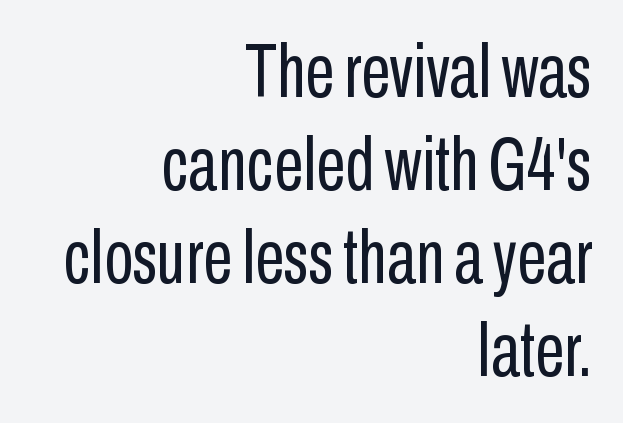
Q: Is the text bold? A: No.
Q: Is the text italic (slanted)? A: No, it is upright.
Q: Is the typeface a serif or a sans-serif typeface? A: Sans-serif.
Q: Is the text underlined? A: No.
Q: How is the paragraph aligned? A: Right-aligned.
Q: Is the spacing between letters normal or unusually wide? A: Normal.
Q: Width (condensed, normal, or wide)? A: Condensed.
Q: Stroke contrast? A: Low.
Q: x-height? A: Medium.
Q: Monospaced? A: No.
